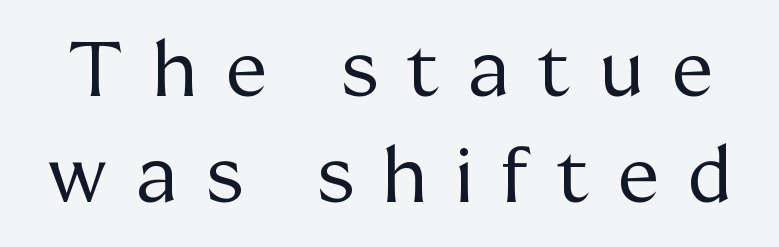
Q: Is the text bold? A: No.
Q: Is the text italic (slanted)? A: No, it is upright.
Q: Is the typeface a serif or a sans-serif typeface? A: Serif.
Q: Is the text underlined? A: No.
Q: Is the spacing between letters normal or unusually wide? A: Unusually wide.
Q: Is the spacing between lines tight, normal or loose? A: Normal.
Q: Width (condensed, normal, or wide)? A: Normal.
Q: Stroke contrast? A: Medium.
Q: x-height? A: Medium.
Q: Monospaced? A: No.
